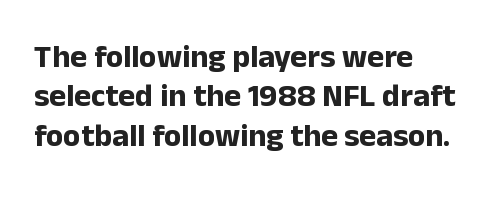
Q: Is the text bold? A: Yes.
Q: Is the text italic (slanted)? A: No, it is upright.
Q: Is the typeface a serif or a sans-serif typeface? A: Sans-serif.
Q: Is the text underlined? A: No.
Q: How is the paragraph aligned? A: Left-aligned.
Q: Is the spacing between letters normal or unusually wide? A: Normal.
Q: Width (condensed, normal, or wide)? A: Normal.
Q: Stroke contrast? A: Low.
Q: x-height? A: Medium.
Q: Monospaced? A: No.
